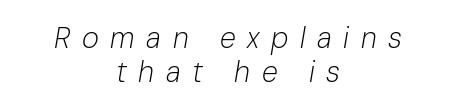
Q: Is the text bold? A: No.
Q: Is the text italic (slanted)? A: Yes, it leans right by about 10 degrees.
Q: Is the text underlined? A: No.
Q: How is the paragraph aligned? A: Centered.
Q: Is the spacing between letters normal or unusually wide? A: Unusually wide.
Q: Width (condensed, normal, or wide)? A: Normal.
Q: Stroke contrast? A: Low.
Q: x-height? A: Medium.
Q: Monospaced? A: No.
